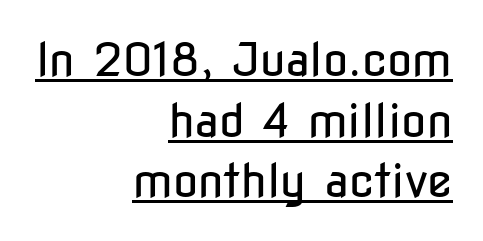
The image shows 46 px regular-weight, condensed sans-serif type, upright; set right-aligned, normal line spacing (1.32x), normal letter spacing, underlined; low stroke contrast and a medium x-height.
